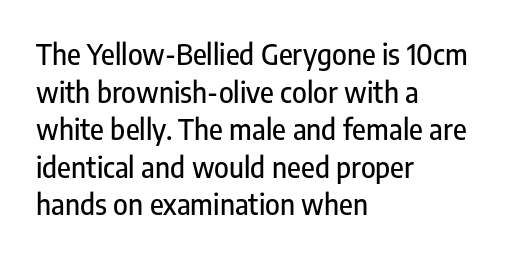
The image shows 28 px condensed sans-serif type, upright; set left-aligned, normal line spacing (1.34x), normal letter spacing, not underlined; low stroke contrast and a medium x-height.
